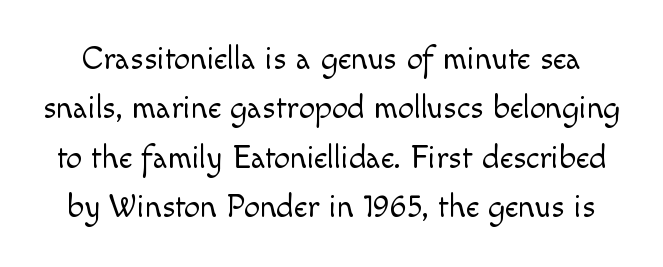
The image shows 32 px light sans-serif type, upright; set normal line spacing (1.54x), normal letter spacing, not underlined; a small x-height.
